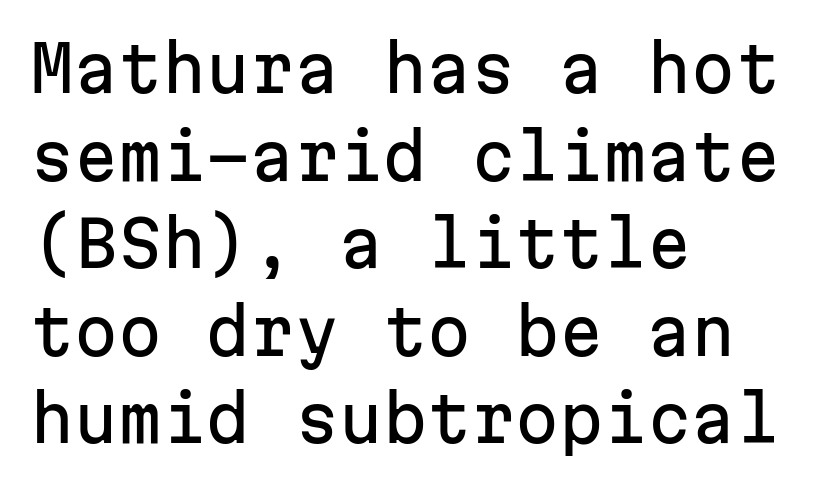
{"serif": "no", "italic": "no", "width": "normal", "stroke_contrast": "low", "x_height": "medium", "monospaced": "yes", "underline": "no", "align": "left", "line_spacing": "normal", "line_spacing_ratio": 1.39, "letter_spacing": "normal", "letter_spacing_em": 0.0, "glyph_px": 63}
